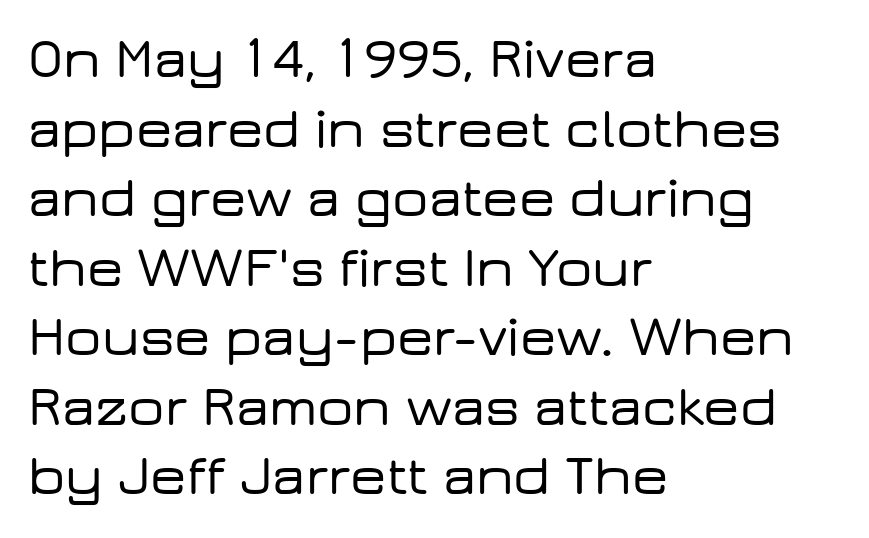
Q: Is the text italic (slanted)? A: No, it is upright.
Q: Is the typeface a serif or a sans-serif typeface? A: Sans-serif.
Q: Is the text underlined? A: No.
Q: How is the paragraph aligned? A: Left-aligned.
Q: Is the spacing between letters normal or unusually wide? A: Normal.
Q: Width (condensed, normal, or wide)? A: Wide.
Q: Stroke contrast? A: Low.
Q: x-height? A: Medium.
Q: Monospaced? A: No.
